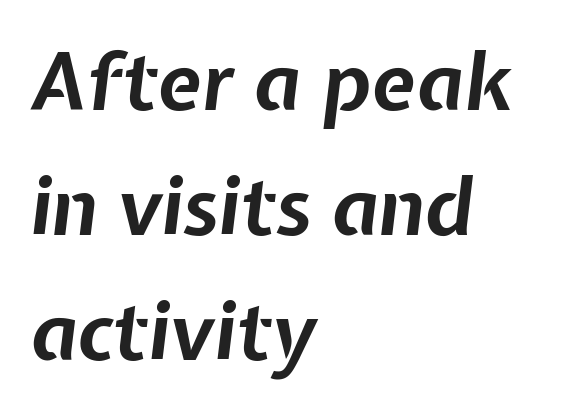
{"italic": "yes", "lean": "right", "slant_degrees": 7, "bold": "yes", "weight": "bold", "width": "normal", "stroke_contrast": "low", "x_height": "medium", "monospaced": "no", "underline": "no", "align": "left", "line_spacing": "normal", "line_spacing_ratio": 1.58, "letter_spacing": "normal", "letter_spacing_em": 0.0, "glyph_px": 79}
